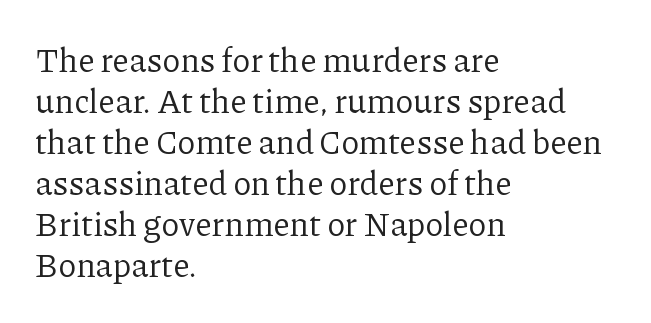
The image shows 33 px regular-weight serif type, upright; set left-aligned, line spacing 1.24x, normal letter spacing, not underlined; low stroke contrast and a medium x-height.
